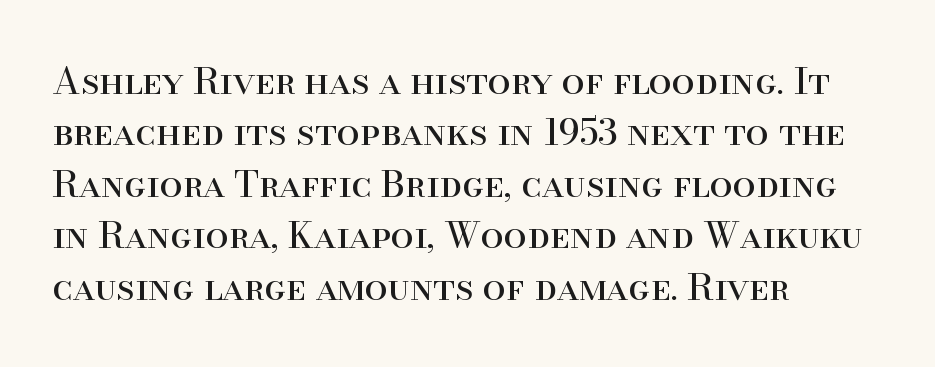
The setting favours the left margin, as ordinary paragraphs usually do. Stroke thickness stays within the range of a standard reading face or lighter. Is there any slant? The stems are plumb. This sample has the flowing, uneven cadence of proportional lettering. Regarding serifs, this sample has them.
